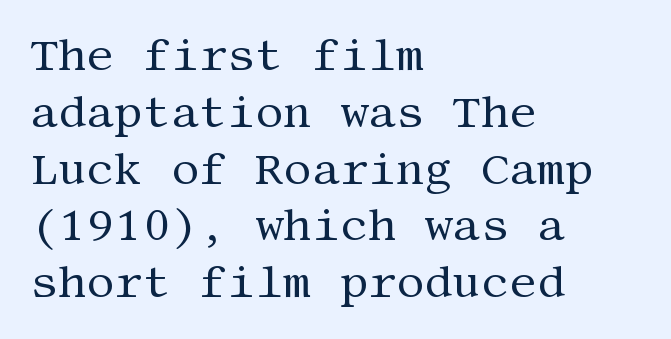
It's the straight-up-and-down kind of type. Honestly, the row spacing looks completely unremarkable. Bold? No — there's no thickening of the strokes. Check the space under the baseline: it is left empty. This rendering leaves character spacing at its baseline value. The compositor pushed each line to the left boundary.
